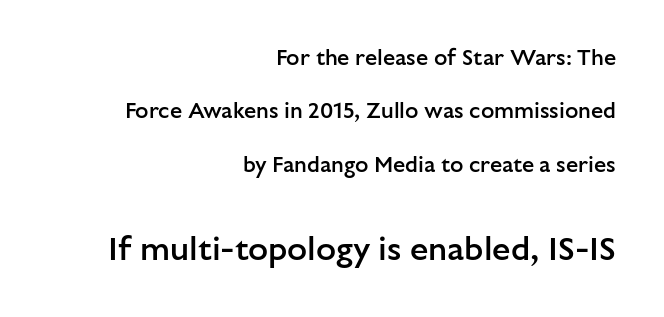
{"serif": "no", "italic": "no", "bold": "semi", "weight": "semibold", "width": "normal", "stroke_contrast": "low", "x_height": "medium", "monospaced": "no", "underline": "no", "align": "right", "line_spacing": "loose", "line_spacing_ratio": 2.43, "letter_spacing": "normal", "letter_spacing_em": 0.0, "larger_block": "second", "size_ratio": 1.5, "glyph_px": 33}
